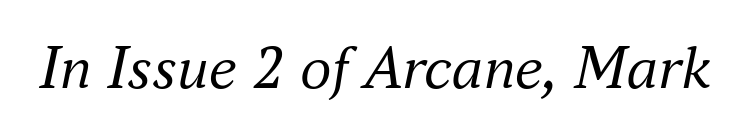
{"serif": "yes", "italic": "yes", "lean": "right", "slant_degrees": 16, "bold": "no", "weight": "regular", "width": "normal", "stroke_contrast": "medium", "x_height": "small", "monospaced": "no", "underline": "no", "letter_spacing": "normal", "letter_spacing_em": 0.0, "glyph_px": 63}
